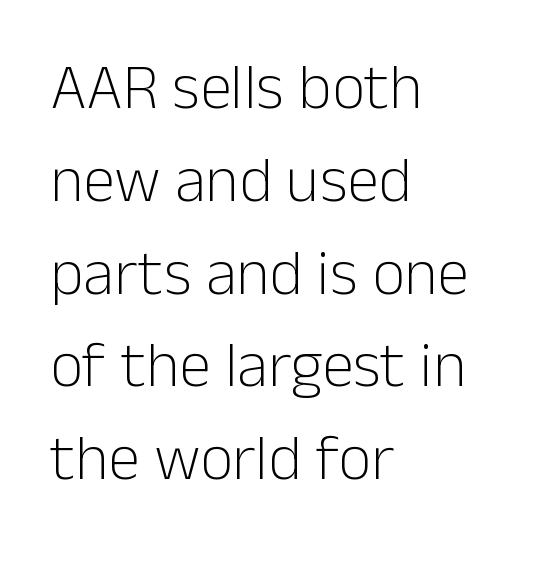
{"serif": "no", "italic": "no", "bold": "no", "weight": "light", "width": "normal", "stroke_contrast": "low", "x_height": "medium", "monospaced": "no", "underline": "no", "align": "left", "line_spacing": "normal", "line_spacing_ratio": 1.45, "letter_spacing": "normal", "letter_spacing_em": 0.0, "glyph_px": 64}
